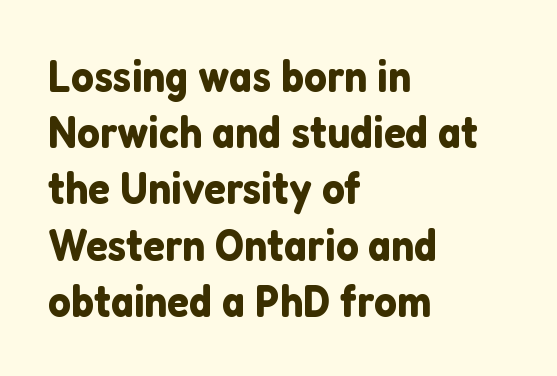
The image shows 45 px sans-serif type, upright; set left-aligned, normal line spacing (1.25x), normal letter spacing, not underlined; low stroke contrast and a medium x-height.
